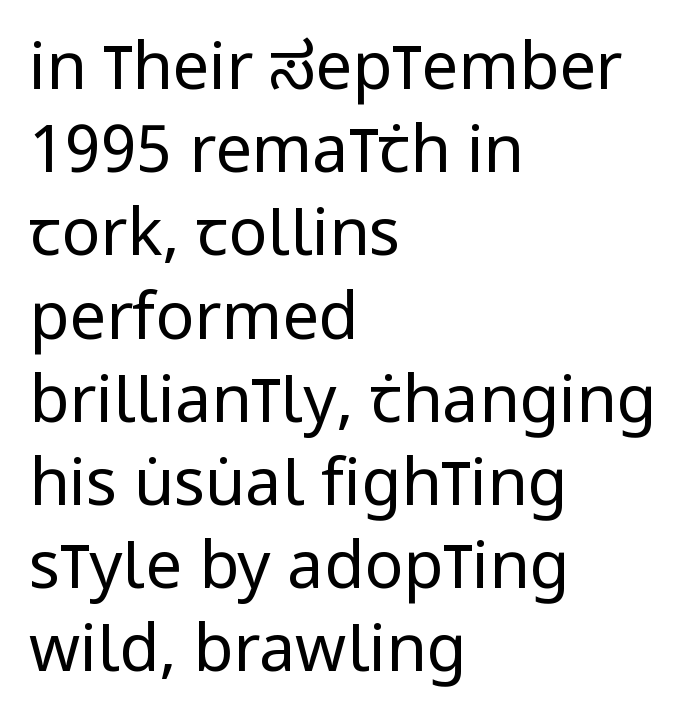
Q: Is the text bold? A: No.
Q: Is the text italic (slanted)? A: No, it is upright.
Q: Is the typeface a serif or a sans-serif typeface? A: Sans-serif.
Q: Is the text underlined? A: No.
Q: How is the paragraph aligned? A: Left-aligned.
Q: Is the spacing between letters normal or unusually wide? A: Normal.
Q: Is the spacing between lines tight, normal or loose? A: Normal.
Q: Width (condensed, normal, or wide)? A: Condensed.
Q: Stroke contrast? A: Low.
Q: x-height? A: Large.
Q: Monospaced? A: No.
